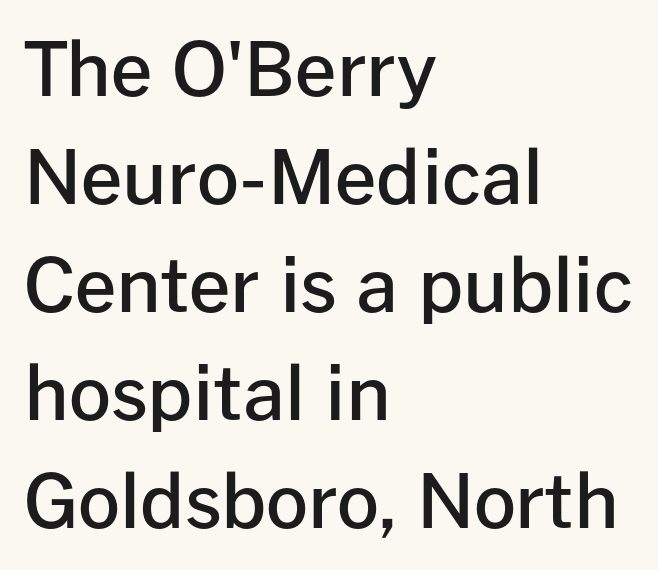
{"serif": "no", "italic": "no", "bold": "semi", "weight": "semibold", "width": "normal", "stroke_contrast": "low", "x_height": "medium", "monospaced": "no", "underline": "no", "align": "left", "line_spacing": "normal", "line_spacing_ratio": 1.46, "letter_spacing": "normal", "letter_spacing_em": 0.0, "glyph_px": 74}
